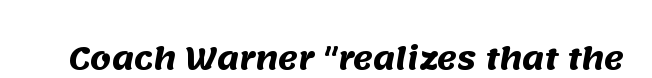
These lines keep a tight, regular rhythm from letter to letter. Proportional: the letters do not fall into vertical columns. Descenders hang freely into open space. This rendering employs a face without finishing strokes, i.e., a sans-serif. Its strokes are broad and dark, the hallmark of bold type.
